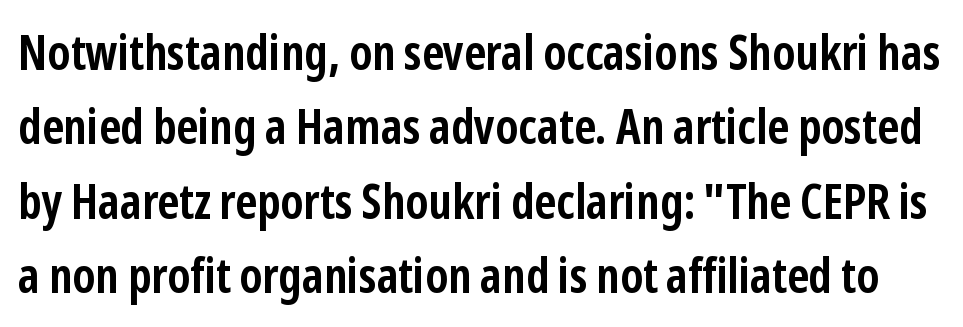
Each new line begins a customary step beneath the previous one. Descenders hang freely into open space. A typesetter would call this zero additional tracking. Each letter keeps its own natural width here, so spacing adapts to shape. These lines are composed in type without serifs.
